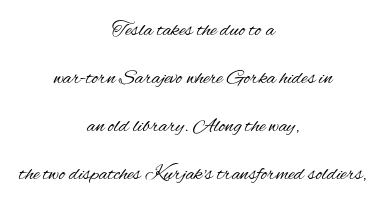
Ink coverage per letter is moderate at most. Only glyphs here, with clear space below each row. You could call the tracking neutral — neither tight nor loose. The paragraph shown floats in the horizontal middle. Line spacing here is loose.
